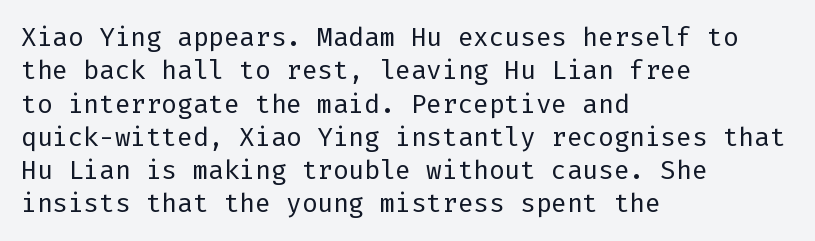
The image shows 26 px text type, upright; set left-aligned, normal line spacing (1.28x), normal letter spacing, not underlined.
